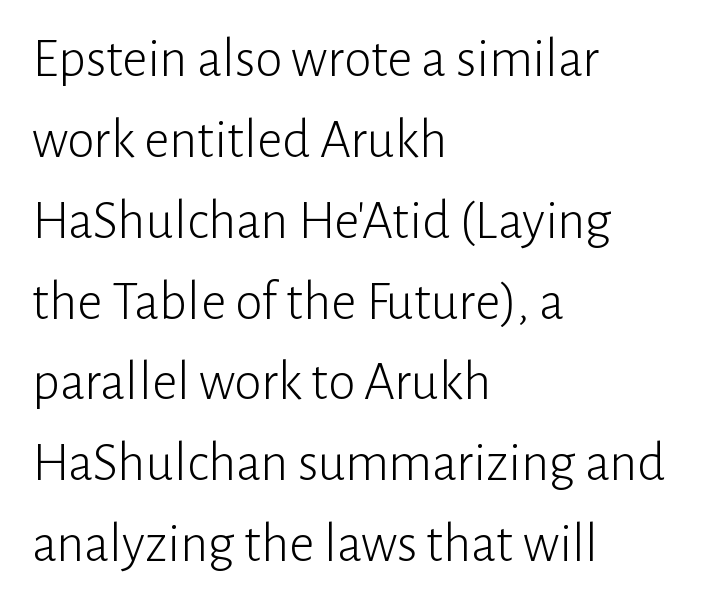
{"serif": "no", "italic": "no", "bold": "no", "weight": "light", "width": "normal", "stroke_contrast": "low", "x_height": "medium", "monospaced": "no", "underline": "no", "align": "left", "line_spacing": "normal", "line_spacing_ratio": 1.47, "letter_spacing": "normal", "letter_spacing_em": 0.0, "glyph_px": 55}
